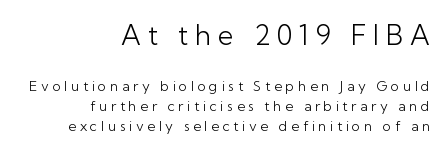
The image shows 27 px text type, upright; set right-aligned, normal line spacing (1.4x), unusually wide letter spacing (+0.25 em), not underlined; the first (top) block is 1.93x larger.
